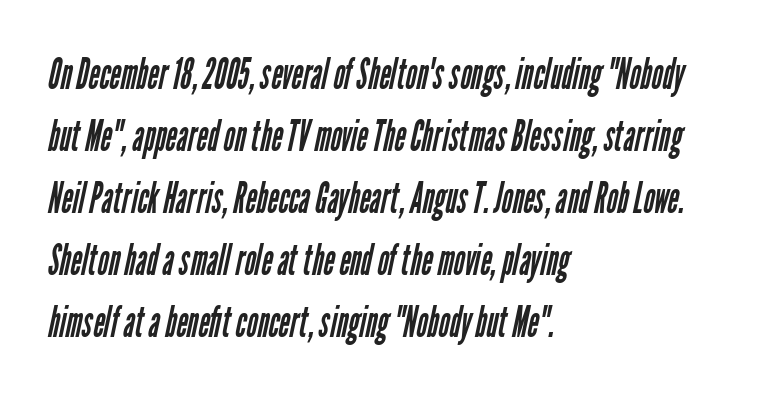
{"serif": "no", "bold": "no", "weight": "regular", "width": "condensed", "stroke_contrast": "low", "x_height": "medium", "monospaced": "no", "underline": "no", "align": "left", "line_spacing": "normal", "line_spacing_ratio": 1.44, "letter_spacing": "normal", "letter_spacing_em": 0.0, "glyph_px": 43}
